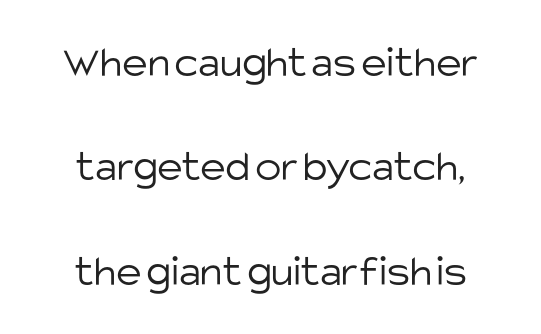
Q: Is the text bold? A: No.
Q: Is the text italic (slanted)? A: No, it is upright.
Q: Is the typeface a serif or a sans-serif typeface? A: Sans-serif.
Q: Is the text underlined? A: No.
Q: Is the spacing between letters normal or unusually wide? A: Normal.
Q: Is the spacing between lines tight, normal or loose? A: Loose.
Q: Width (condensed, normal, or wide)? A: Normal.
Q: Stroke contrast? A: Low.
Q: x-height? A: Large.
Q: Monospaced? A: No.
